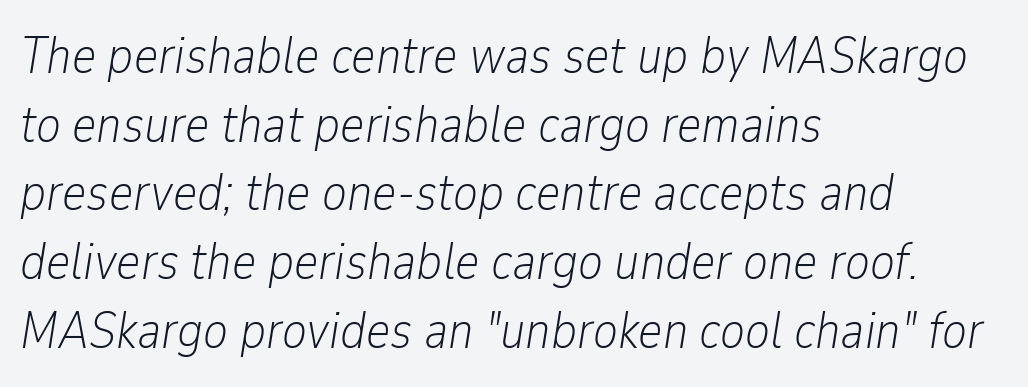
Q: Is the text bold? A: No.
Q: Is the text italic (slanted)? A: Yes, it leans right by about 9 degrees.
Q: Is the text underlined? A: No.
Q: How is the paragraph aligned? A: Left-aligned.
Q: Is the spacing between letters normal or unusually wide? A: Normal.
Q: Is the spacing between lines tight, normal or loose? A: Normal.
Q: Width (condensed, normal, or wide)? A: Condensed.
Q: Stroke contrast? A: Low.
Q: x-height? A: Medium.
Q: Monospaced? A: No.
